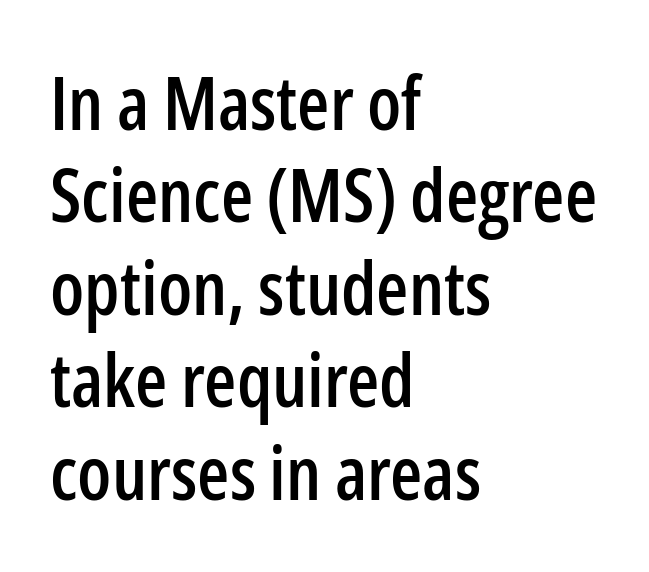
The image shows 74 px condensed sans-serif type, upright; set left-aligned, normal line spacing (1.25x), normal letter spacing, not underlined; low stroke contrast and a medium x-height.
